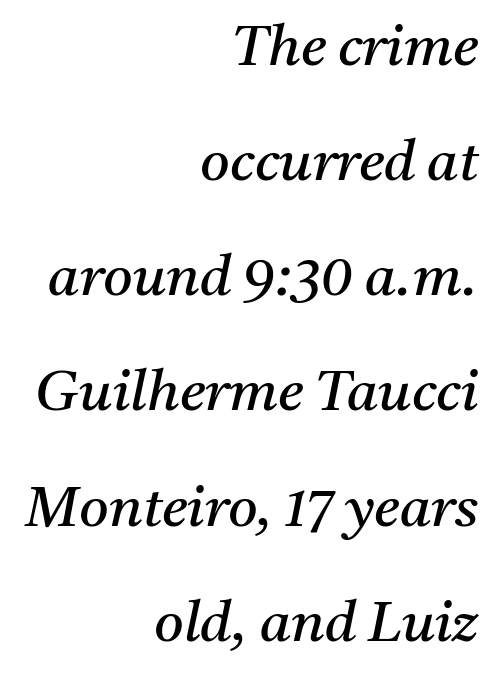
Nobody drew a line under any word here. On a weight scale, this lands at 450 or below. Summary of vertical rhythm: relaxed, with wide interline spacing. Italic? Definitely — the glyphs are oblique. You could not count columns in this text — the font is proportionally spaced.
